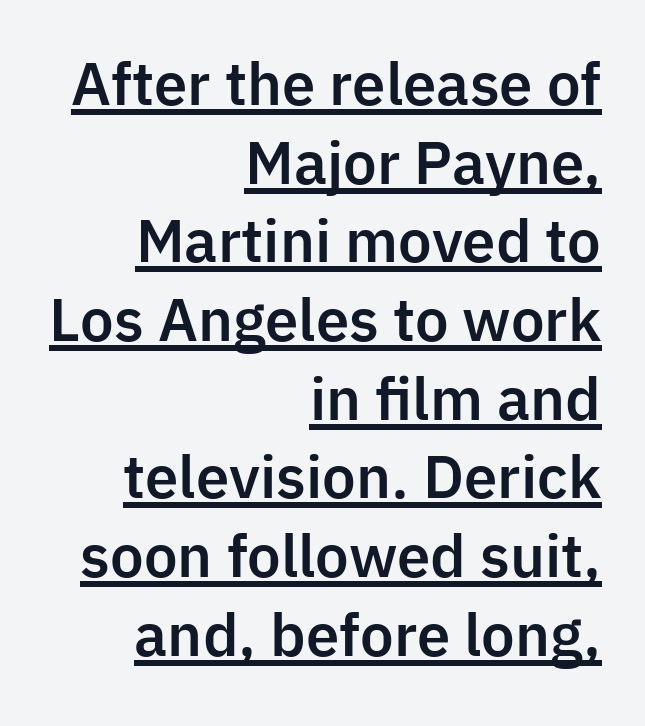
Q: Is the text italic (slanted)? A: No, it is upright.
Q: Is the typeface a serif or a sans-serif typeface? A: Sans-serif.
Q: Is the text underlined? A: Yes.
Q: How is the paragraph aligned? A: Right-aligned.
Q: Is the spacing between letters normal or unusually wide? A: Normal.
Q: Is the spacing between lines tight, normal or loose? A: Normal.
Q: Width (condensed, normal, or wide)? A: Normal.
Q: Stroke contrast? A: Low.
Q: x-height? A: Medium.
Q: Monospaced? A: No.
